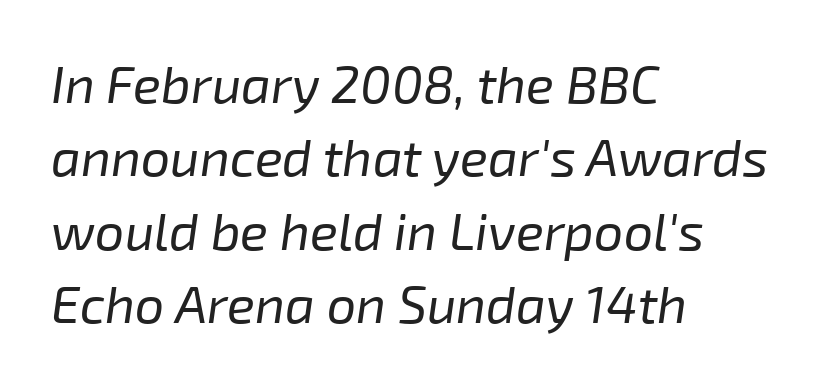
Note the varied advance widths — an 'i' is clearly narrower than an 'm'. On a weight scale, this lands at 450 or below. Style check: oblique. Rule under the text: the space is simply empty. Is the block centered? No — it sits flush against the left margin.
